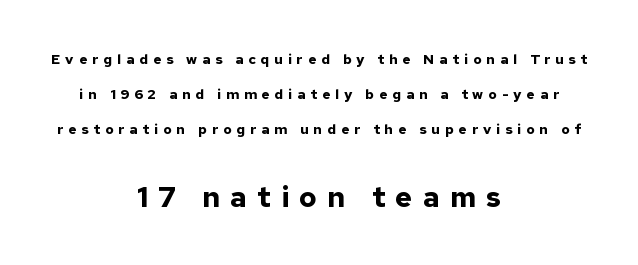
Q: Is the text bold? A: Yes.
Q: Is the text italic (slanted)? A: No, it is upright.
Q: Is the typeface a serif or a sans-serif typeface? A: Sans-serif.
Q: Is the text underlined? A: No.
Q: How is the paragraph aligned? A: Centered.
Q: Is the spacing between letters normal or unusually wide? A: Unusually wide.
Q: Is the spacing between lines tight, normal or loose? A: Loose.
Q: Which block of text is set in a larger size, the first (top) or the second (bottom)? A: The second (bottom) one.
Q: Width (condensed, normal, or wide)? A: Normal.
Q: Stroke contrast? A: Low.
Q: x-height? A: Medium.
Q: Monospaced? A: No.
